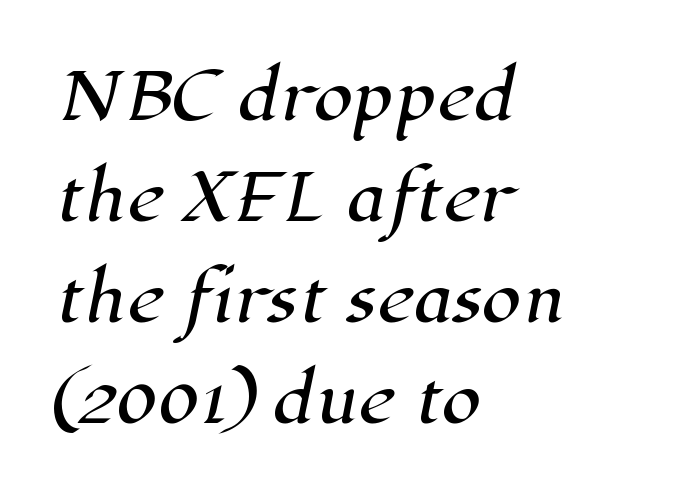
Descenders are the only things crossing below the line. You could call the tracking neutral — neither tight nor loose. Serifs: yes, visible at the terminals of the letterforms. Regarding leading, the lines here are spaced in the standard way. Notice how the passage keeps a crisp vertical edge on the left only.
